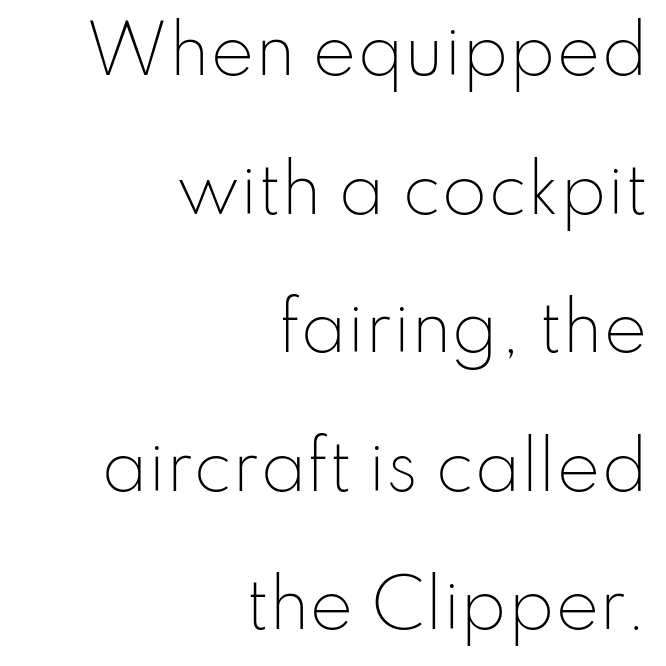
{"serif": "no", "italic": "no", "bold": "no", "weight": "light", "width": "normal", "stroke_contrast": "low", "x_height": "small", "monospaced": "no", "underline": "no", "align": "right", "line_spacing": "loose", "line_spacing_ratio": 2.1, "letter_spacing": "normal", "letter_spacing_em": 0.0, "glyph_px": 66}
